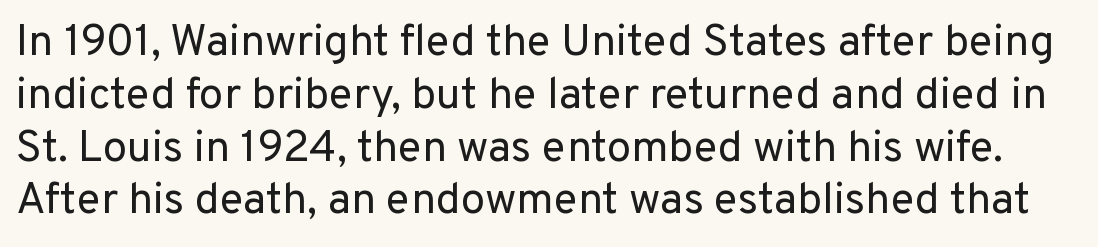
Glyph-to-glyph distance matches everyday printed text. The space beneath each line is pristine and unruled. These lines are composed in type without serifs. These lines are rendered in a variable-pitch font. A light-to-regular cut is what we see here. Do the letters lean? They stand straight.
